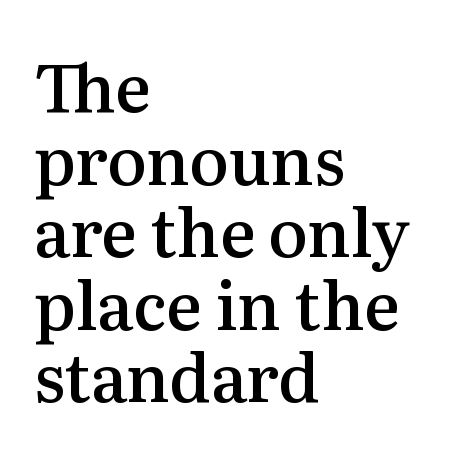
{"serif": "yes", "italic": "no", "bold": "semi", "weight": "semibold", "width": "normal", "stroke_contrast": "medium", "x_height": "medium", "monospaced": "no", "underline": "no", "align": "left", "line_spacing": "tight", "line_spacing_ratio": 1.1, "letter_spacing": "normal", "letter_spacing_em": 0.0, "glyph_px": 66}
